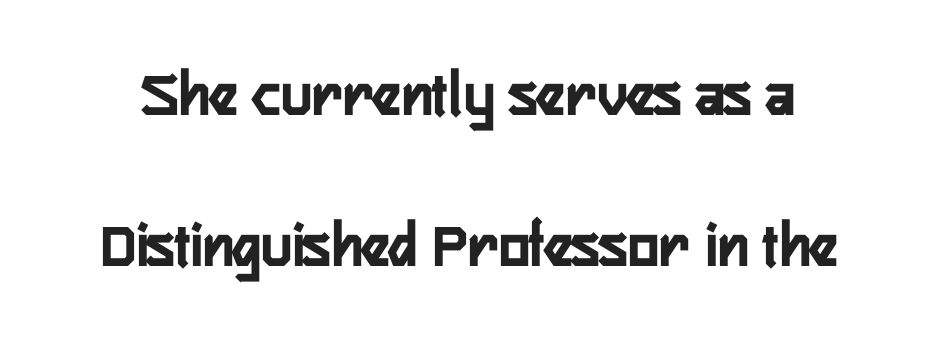
A typesetter would call this leading open, well beyond the default. Posture: straight, roman, zero tilt. Character widths vary here, with narrow letters taking less room than wide ones. Clear beneath every line of the passage. Classification — sans serif. Characters follow at the spacing the type designer built in.
